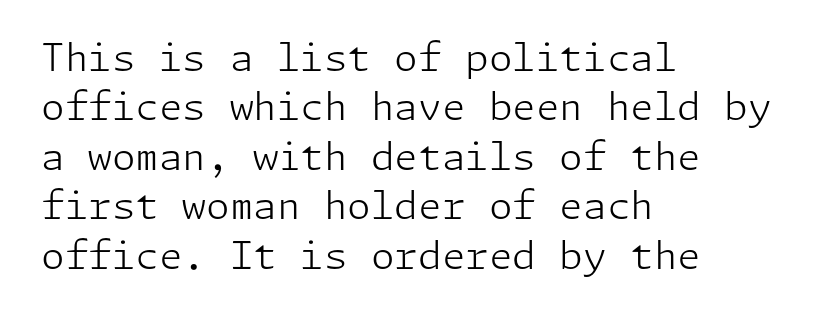
{"serif": "no", "italic": "no", "bold": "no", "weight": "light", "width": "normal", "stroke_contrast": "low", "x_height": "medium", "underline": "no", "align": "left", "line_spacing": "normal", "line_spacing_ratio": 1.3, "letter_spacing": "normal", "letter_spacing_em": 0.0, "glyph_px": 38}
